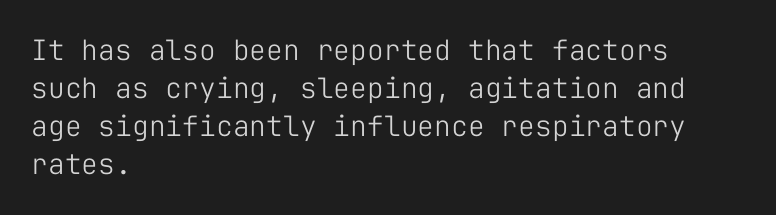
The image shows 28 px light sans-serif type, upright, monospaced; set left-aligned, normal line spacing (1.36x), normal letter spacing, not underlined; low stroke contrast and a medium x-height.
